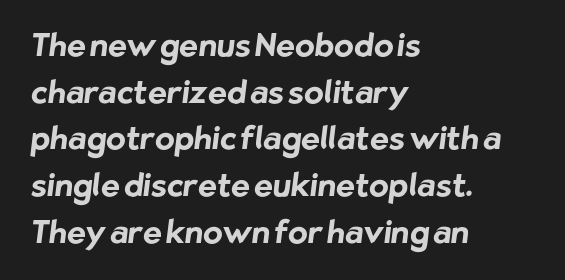
Q: Is the text bold? A: Yes.
Q: Is the typeface a serif or a sans-serif typeface? A: Sans-serif.
Q: Is the text underlined? A: No.
Q: How is the paragraph aligned? A: Left-aligned.
Q: Is the spacing between letters normal or unusually wide? A: Normal.
Q: Is the spacing between lines tight, normal or loose? A: Normal.
Q: Width (condensed, normal, or wide)? A: Normal.
Q: Stroke contrast? A: Low.
Q: x-height? A: Medium.
Q: Monospaced? A: No.
